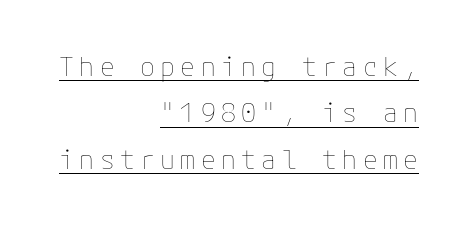
{"italic": "no", "bold": "no", "underline": "yes", "align": "right", "line_spacing_ratio": 1.72, "letter_spacing": "wide", "letter_spacing_em": 0.2, "glyph_px": 27}
